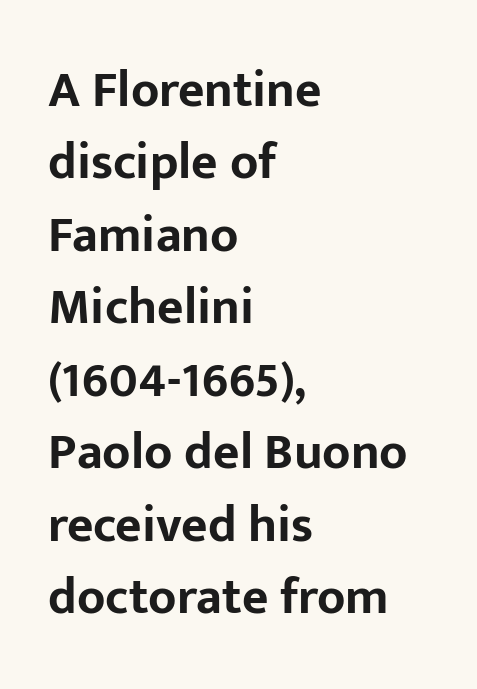
The image shows 51 px bold sans-serif type, upright; set left-aligned, normal line spacing (1.42x), normal letter spacing, not underlined; low stroke contrast and a medium x-height.
